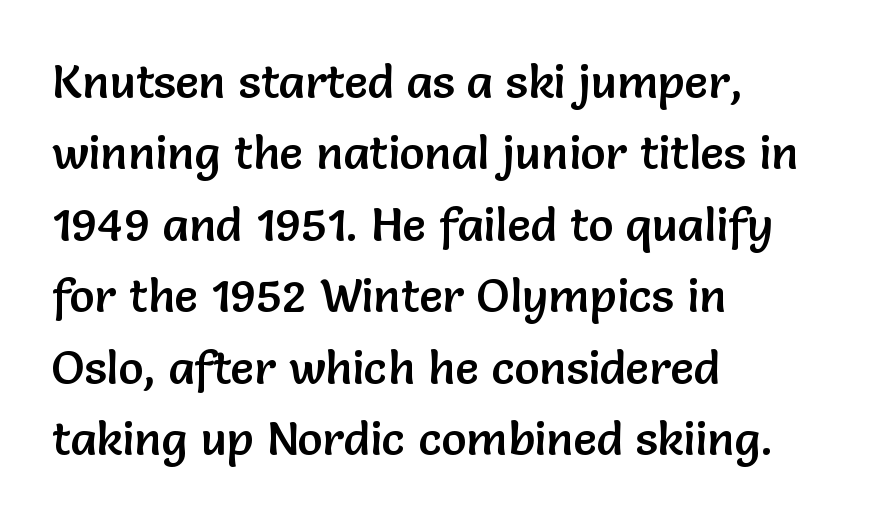
The image shows 47 px sans-serif type, upright; set left-aligned, normal line spacing (1.52x), normal letter spacing, not underlined; low stroke contrast and a medium x-height.
